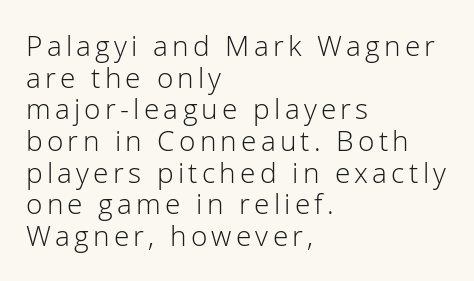
The lines in this sample share a left origin and differ only in where they stop. You can tell it's not italic because the verticals are truly vertical. Spacing verdict: proportional, widths tailored to each character. Honestly, there is no underline to notice here at all.
